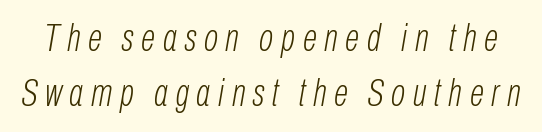
{"italic": "yes", "lean": "right", "slant_degrees": 10, "bold": "no", "weight": "light", "width": "condensed", "stroke_contrast": "low", "x_height": "medium", "monospaced": "no", "underline": "no", "line_spacing": "normal", "line_spacing_ratio": 1.46, "letter_spacing": "wide", "letter_spacing_em": 0.2, "glyph_px": 38}
